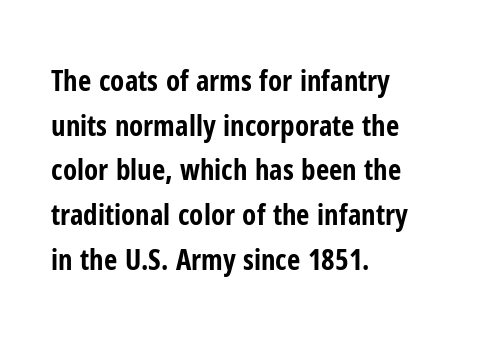
Successive baselines arrive at the customary interval. Each word holds together tightly as a unit, with standard inter-letter gaps. The paragraph shown leans on its left margin. Serif or sans? Sans — the stroke terminals are bare.
